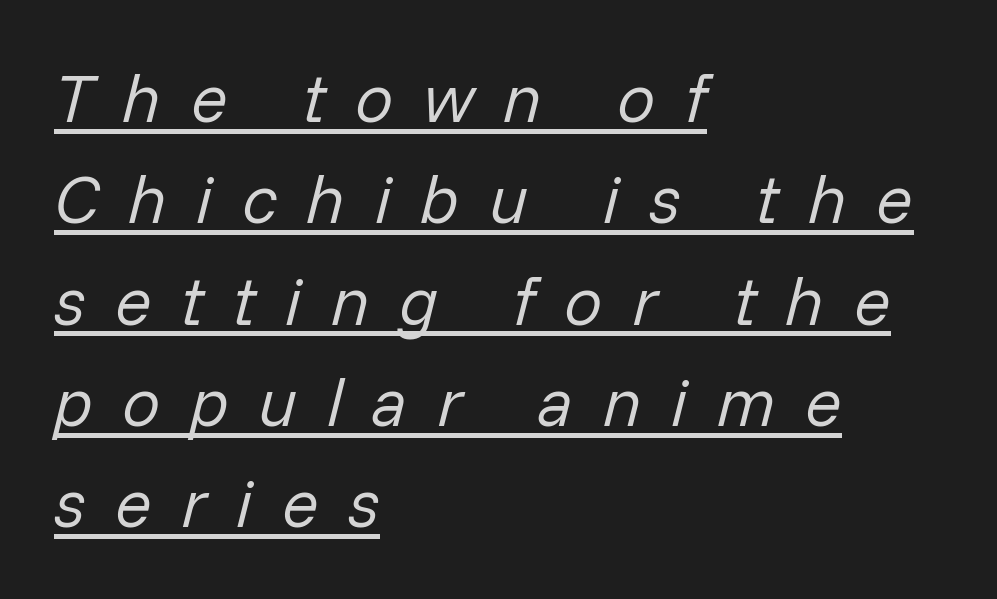
Q: Is the text bold? A: No.
Q: Is the text italic (slanted)? A: Yes, it leans right by about 14 degrees.
Q: Is the text underlined? A: Yes.
Q: How is the paragraph aligned? A: Left-aligned.
Q: Is the spacing between letters normal or unusually wide? A: Unusually wide.
Q: Is the spacing between lines tight, normal or loose? A: Normal.
Q: Width (condensed, normal, or wide)? A: Normal.
Q: Stroke contrast? A: Low.
Q: x-height? A: Medium.
Q: Monospaced? A: No.
